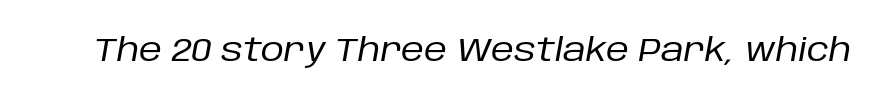
{"italic": "yes", "lean": "right", "slant_degrees": 10, "bold": "no", "weight": "regular", "width": "normal", "stroke_contrast": "low", "x_height": "large", "monospaced": "no", "underline": "no", "letter_spacing": "normal", "letter_spacing_em": 0.0, "glyph_px": 32}
